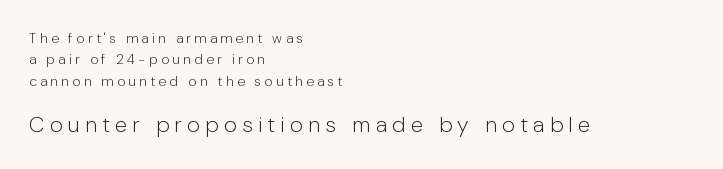
Q: Is the text bold? A: No.
Q: Is the text italic (slanted)? A: No, it is upright.
Q: Is the text underlined? A: No.
Q: How is the paragraph aligned? A: Left-aligned.
Q: Is the spacing between letters normal or unusually wide? A: Unusually wide.
Q: Is the spacing between lines tight, normal or loose? A: Normal.
Q: Which block of text is set in a larger size, the first (top) or the second (bottom)? A: The second (bottom) one.
